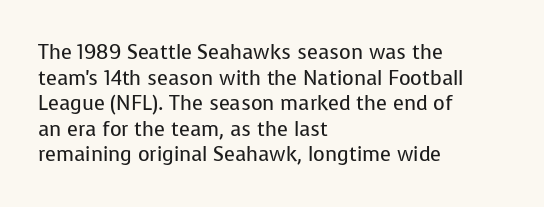
The weight would be labelled regular, book, light, or lighter still. Tall strokes in this sample are plumb rather than angled. These lines stack with their left ends in a neat column. Unmarked baselines from the first word to the last. Regular leading. A typesetter would call this zero additional tracking.
